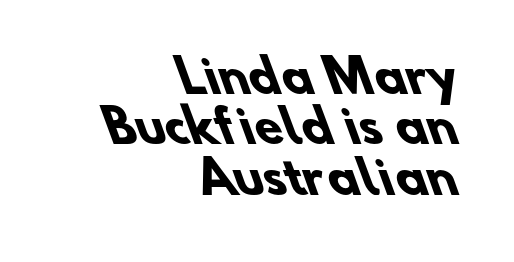
Q: Is the text bold? A: Yes.
Q: Is the typeface a serif or a sans-serif typeface? A: Sans-serif.
Q: Is the text underlined? A: No.
Q: How is the paragraph aligned? A: Right-aligned.
Q: Is the spacing between letters normal or unusually wide? A: Normal.
Q: Is the spacing between lines tight, normal or loose? A: Tight.
Q: Width (condensed, normal, or wide)? A: Normal.
Q: Stroke contrast? A: Low.
Q: x-height? A: Small.
Q: Monospaced? A: No.
